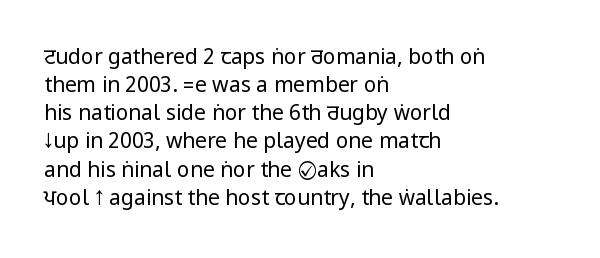
Q: Is the text bold? A: No.
Q: Is the text italic (slanted)? A: No, it is upright.
Q: Is the text underlined? A: No.
Q: How is the paragraph aligned? A: Left-aligned.
Q: Is the spacing between letters normal or unusually wide? A: Normal.
Q: Is the spacing between lines tight, normal or loose? A: Normal.
